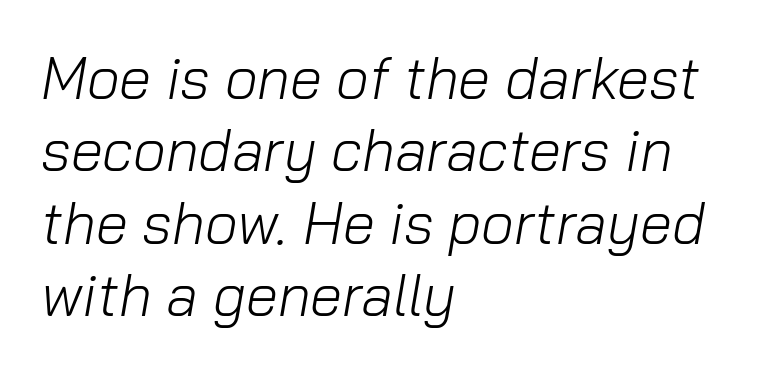
The image shows 58 px light type, italic (leaning right); set left-aligned, normal line spacing (1.25x), normal letter spacing, not underlined; low stroke contrast and a medium x-height.
